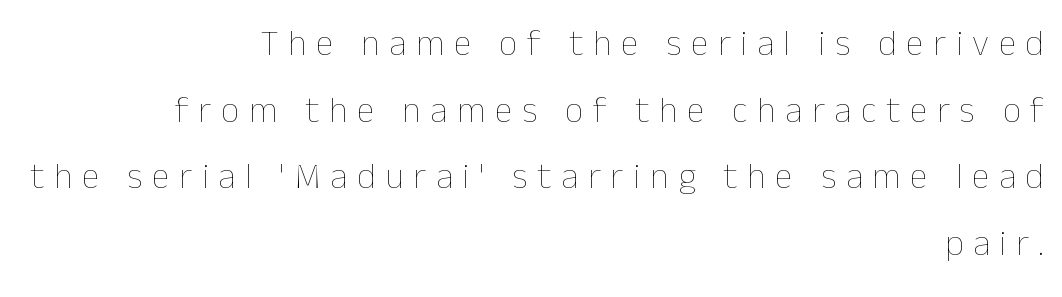
Q: Is the text bold? A: No.
Q: Is the text italic (slanted)? A: No, it is upright.
Q: Is the text underlined? A: No.
Q: How is the paragraph aligned? A: Right-aligned.
Q: Is the spacing between letters normal or unusually wide? A: Unusually wide.
Q: Width (condensed, normal, or wide)? A: Normal.
Q: Stroke contrast? A: Low.
Q: x-height? A: Medium.
Q: Monospaced? A: No.
